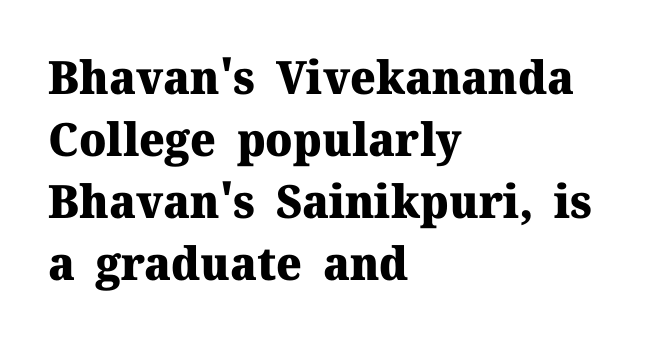
Each letter keeps its own natural width here, so spacing adapts to shape. These lines keep a tight, regular rhythm from letter to letter. Teacher's note: observe the even left margin — that is flush-left alignment. Vertical spacing — default. The font's upright variant was chosen for this text. Underlining? Definitely not there.
